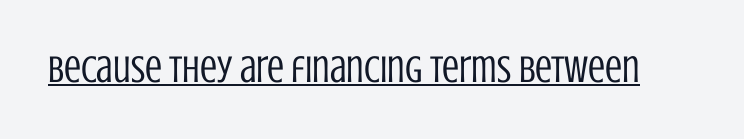
Each line of the rendering has a horizontal stroke beneath the glyphs. In terms of letterspacing, this is plain default setting. The strokes are not fattened; the text isn't bold. In terms of letterform style, serifs are entirely absent.
